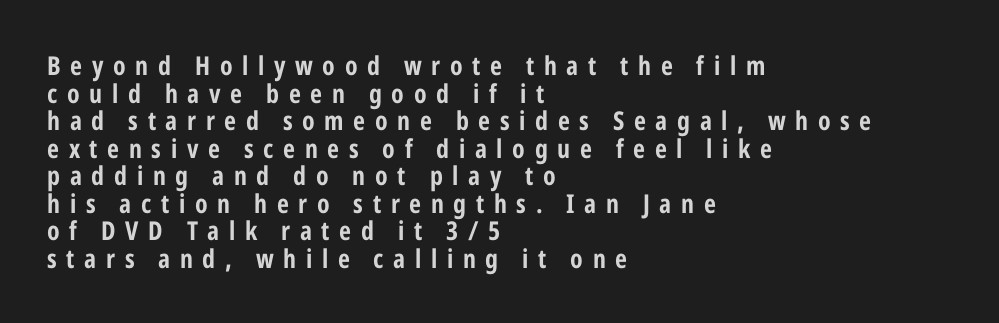
Q: Is the text bold? A: Yes.
Q: Is the text italic (slanted)? A: No, it is upright.
Q: Is the text underlined? A: No.
Q: How is the paragraph aligned? A: Left-aligned.
Q: Is the spacing between letters normal or unusually wide? A: Unusually wide.
Q: Is the spacing between lines tight, normal or loose? A: Tight.
